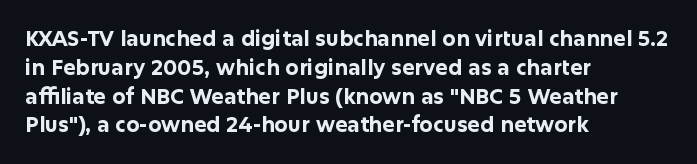
Leftover space on each line is placed entirely after the last word. The baseline area is clear. Tracking value appears to be zero — textbook default spacing. Is the type bold? Yes — the strokes are clearly thick and heavy.
